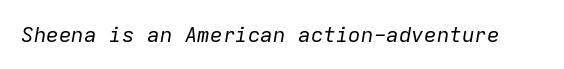
Q: Is the text bold? A: No.
Q: Is the text italic (slanted)? A: Yes, it leans right by about 9 degrees.
Q: Is the text underlined? A: No.
Q: Is the spacing between letters normal or unusually wide? A: Normal.
